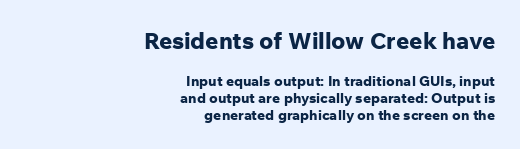
The image shows 23 px bold type, upright; set right-aligned, line spacing 1.2x, normal letter spacing, not underlined; the first (top) block is 1.64x larger.
